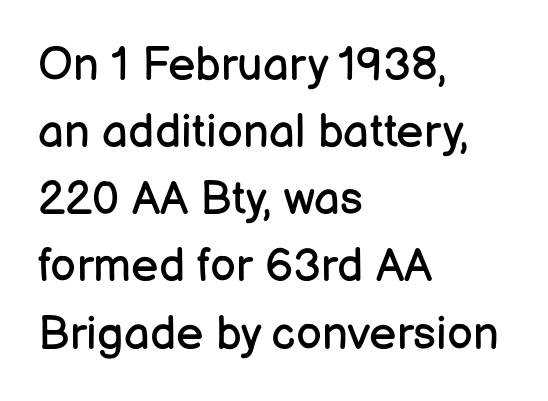
{"serif": "no", "italic": "no", "bold": "no", "weight": "regular", "width": "normal", "stroke_contrast": "low", "x_height": "medium", "monospaced": "no", "underline": "no", "align": "left", "line_spacing": "normal", "line_spacing_ratio": 1.46, "letter_spacing": "normal", "letter_spacing_em": 0.0, "glyph_px": 46}
